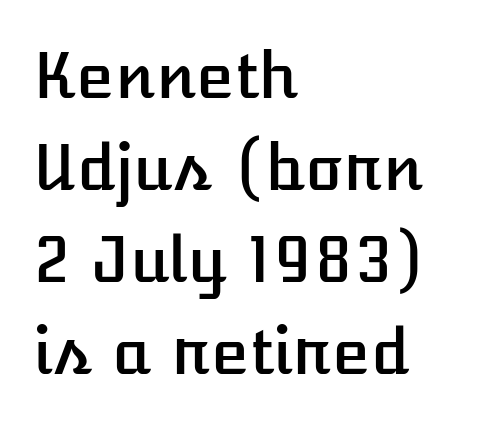
The image shows 63 px text type, upright; set left-aligned, normal line spacing (1.46x), normal letter spacing, not underlined; low stroke contrast and a medium x-height.
